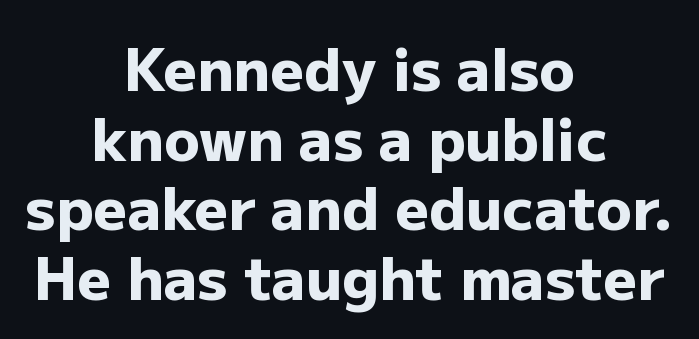
The image shows 59 px heavy sans-serif type, upright; set centered, line spacing 1.18x, normal letter spacing, not underlined; low stroke contrast and a medium x-height.
